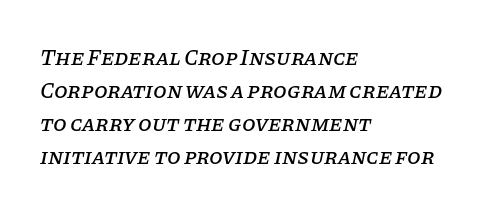
The compositor pushed each line to the left boundary. Underline: absent. Reading down the column, the eye jumps a familiar distance to each next line. Does the lettering tilt? It does — this is italic.
